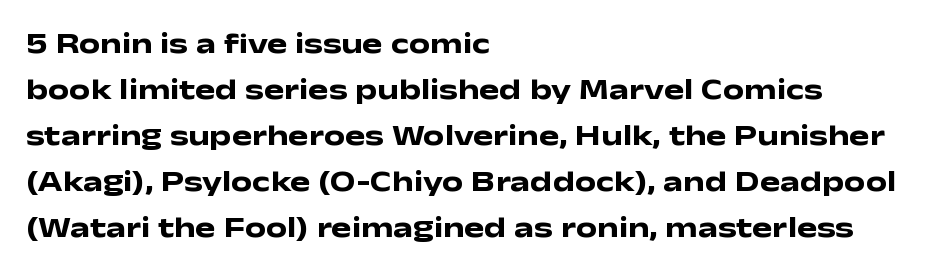
The image shows 30 px heavy, wide sans-serif type, upright; set left-aligned, normal line spacing (1.53x), normal letter spacing, not underlined; low stroke contrast and a medium x-height.
